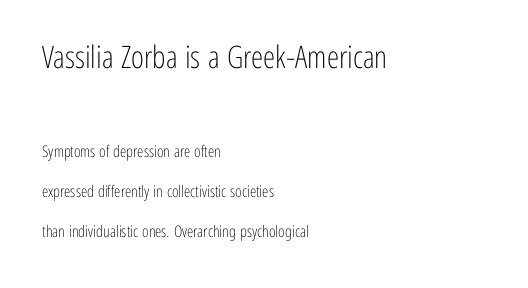
Q: Is the text bold? A: No.
Q: Is the text italic (slanted)? A: No, it is upright.
Q: Is the typeface a serif or a sans-serif typeface? A: Sans-serif.
Q: Is the text underlined? A: No.
Q: How is the paragraph aligned? A: Left-aligned.
Q: Is the spacing between letters normal or unusually wide? A: Normal.
Q: Is the spacing between lines tight, normal or loose? A: Loose.
Q: Which block of text is set in a larger size, the first (top) or the second (bottom)? A: The first (top) one.
Q: Width (condensed, normal, or wide)? A: Condensed.
Q: Stroke contrast? A: Low.
Q: x-height? A: Medium.
Q: Monospaced? A: No.
